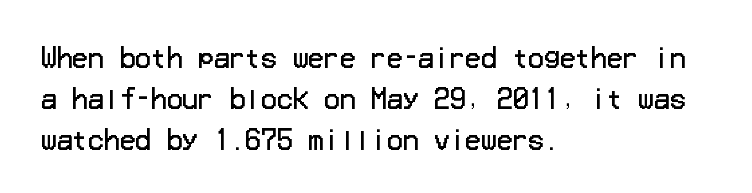
The image shows 26 px text type, upright; set left-aligned, normal line spacing (1.58x), normal letter spacing, not underlined.
